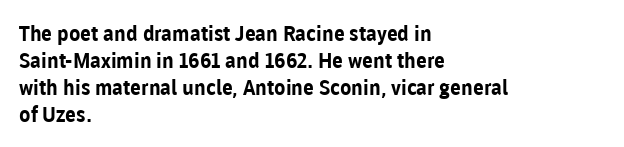
Q: Is the text bold? A: Yes.
Q: Is the text italic (slanted)? A: No, it is upright.
Q: Is the text underlined? A: No.
Q: How is the paragraph aligned? A: Left-aligned.
Q: Is the spacing between letters normal or unusually wide? A: Normal.
Q: Is the spacing between lines tight, normal or loose? A: Normal.
